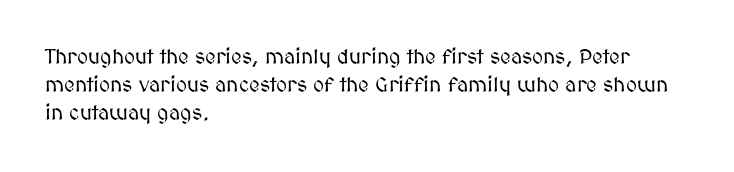
The image shows 21 px text type, upright; set left-aligned, normal line spacing (1.34x), normal letter spacing, not underlined.
